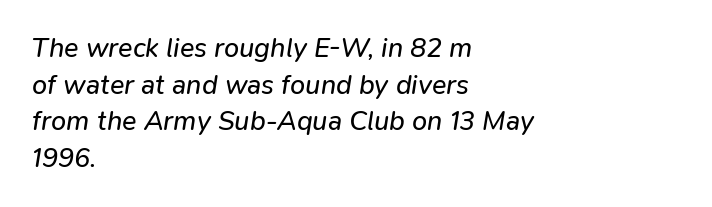
Words appear dense and cohesive because spacing is normal. Reading down the block, your eye returns to a fixed left position each line. Weight class: somewhere from thin through regular. Slant detected: the letters are inclined. Each new line begins a customary step beneath the previous one. The foot of each line stays bare and open.
